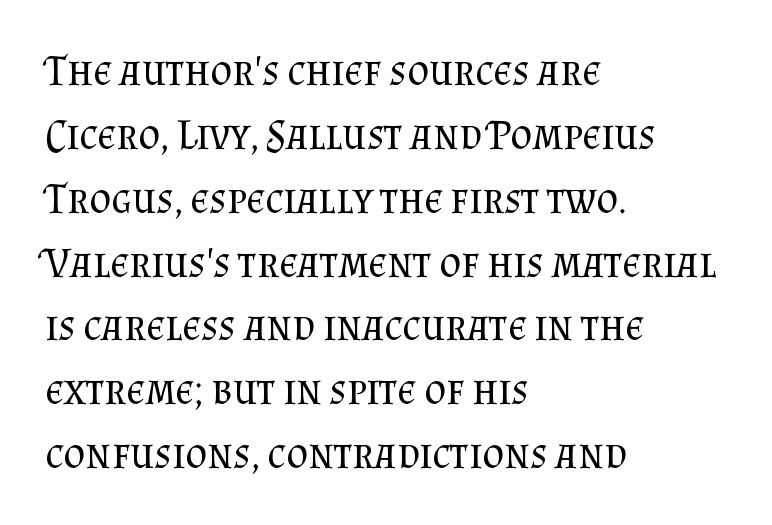
Q: Is the text bold? A: No.
Q: Is the text italic (slanted)? A: No, it is upright.
Q: Is the typeface a serif or a sans-serif typeface? A: Serif.
Q: Is the text underlined? A: No.
Q: How is the paragraph aligned? A: Left-aligned.
Q: Is the spacing between letters normal or unusually wide? A: Normal.
Q: Is the spacing between lines tight, normal or loose? A: Normal.
Q: Width (condensed, normal, or wide)? A: Normal.
Q: Stroke contrast? A: Medium.
Q: x-height? A: Small.
Q: Monospaced? A: No.
